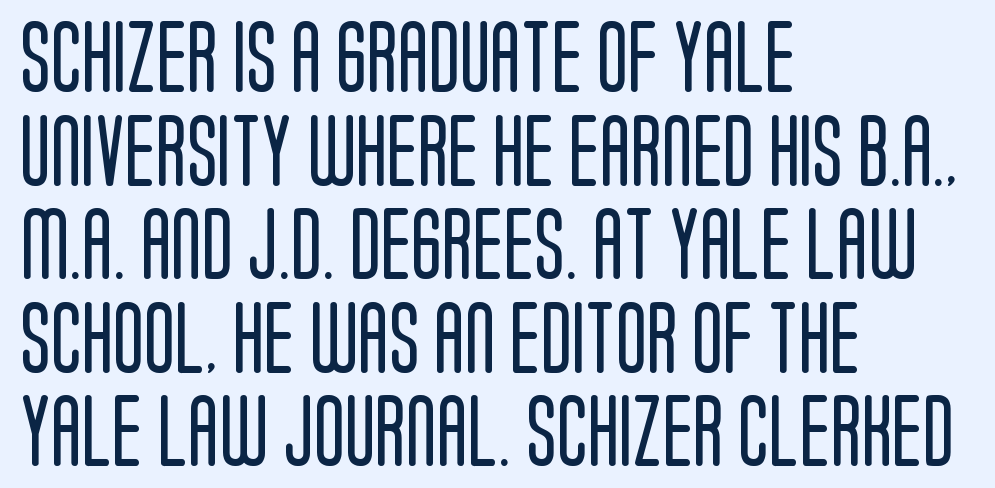
{"serif": "no", "italic": "no", "bold": "no", "weight": "regular", "width": "condensed", "stroke_contrast": "low", "x_height": "large", "monospaced": "no", "underline": "no", "align": "left", "line_spacing": "normal", "line_spacing_ratio": 1.3, "letter_spacing": "normal", "letter_spacing_em": 0.0, "glyph_px": 72}
